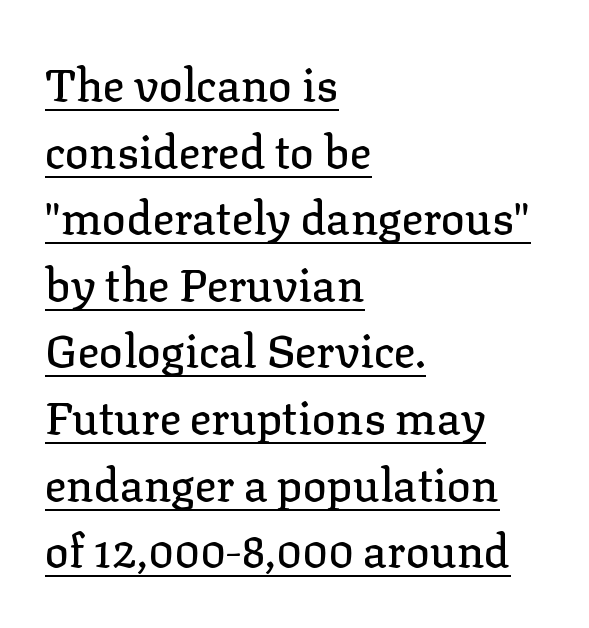
The image shows 45 px serif type, upright; set left-aligned, normal line spacing (1.48x), normal letter spacing, underlined; low stroke contrast and a medium x-height.
